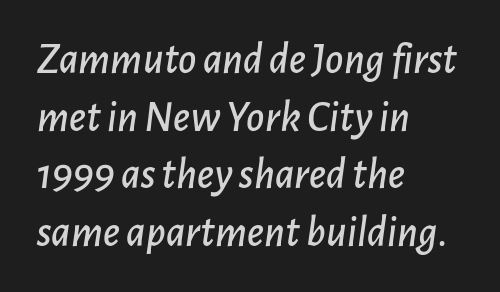
{"italic": "yes", "lean": "right", "slant_degrees": 7, "width": "normal", "stroke_contrast": "low", "x_height": "medium", "monospaced": "no", "underline": "no", "align": "left", "line_spacing": "normal", "line_spacing_ratio": 1.31, "letter_spacing": "normal", "letter_spacing_em": 0.0, "glyph_px": 44}
